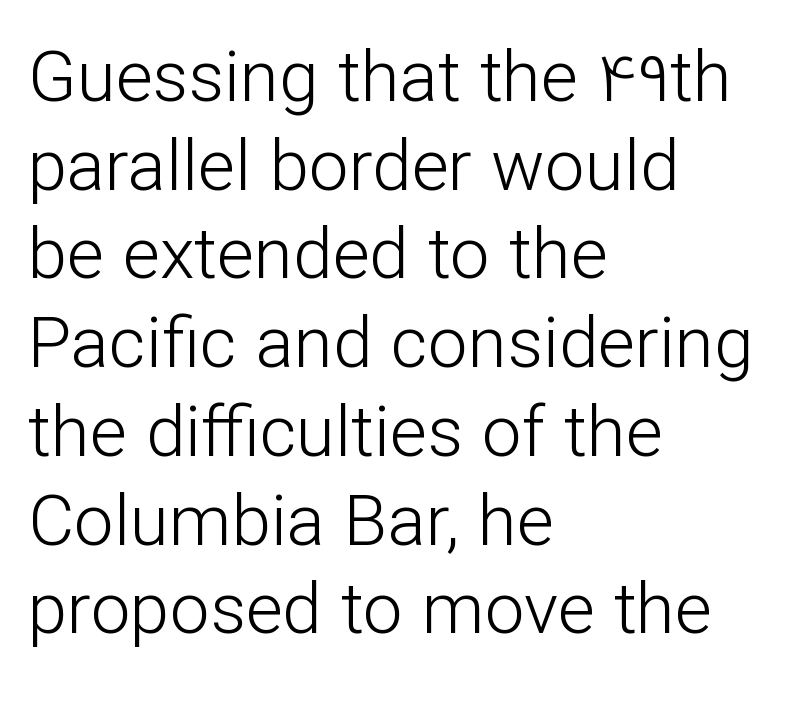
Posture: straight, roman, zero tilt. The characters are drawn with everyday or finer stroke widths. Descenders are the only things crossing below the line. The lines in this sample share a left origin and differ only in where they stop.
